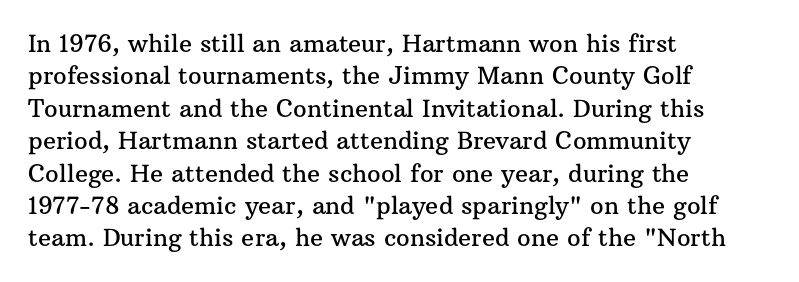
{"italic": "no", "underline": "no", "align": "left", "line_spacing": "normal", "line_spacing_ratio": 1.35, "letter_spacing": "normal", "letter_spacing_em": 0.0, "glyph_px": 24}
